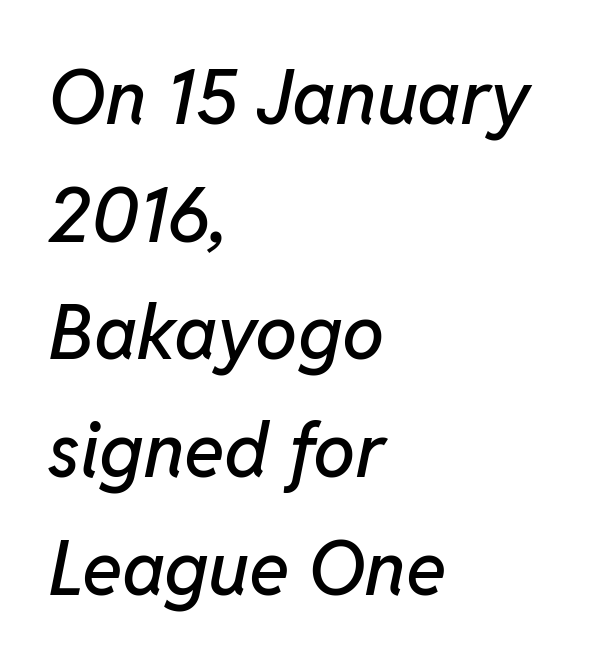
The image shows 75 px text type, italic (leaning right); set left-aligned, normal line spacing (1.57x), normal letter spacing, not underlined; low stroke contrast and a medium x-height.
